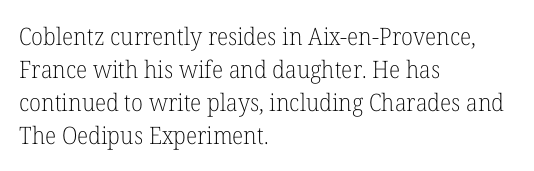
The image shows 24 px text type, upright; set left-aligned, normal line spacing (1.37x), normal letter spacing, not underlined.
